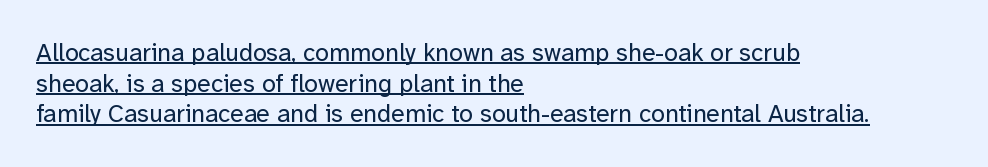
{"italic": "no", "bold": "no", "underline": "yes", "align": "left", "line_spacing_ratio": 1.23, "letter_spacing": "normal", "letter_spacing_em": 0.0, "glyph_px": 25}
